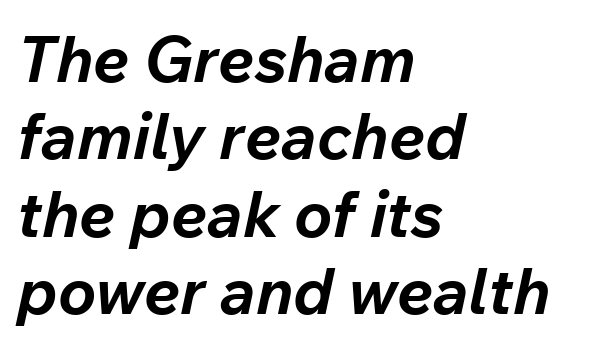
Q: Is the text bold? A: Yes.
Q: Is the text italic (slanted)? A: Yes, it leans right by about 12 degrees.
Q: Is the text underlined? A: No.
Q: How is the paragraph aligned? A: Left-aligned.
Q: Is the spacing between letters normal or unusually wide? A: Normal.
Q: Width (condensed, normal, or wide)? A: Normal.
Q: Stroke contrast? A: Low.
Q: x-height? A: Medium.
Q: Monospaced? A: No.
